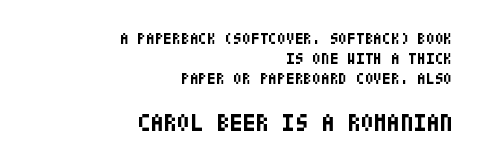
Weight check: bold — yes, fully. Casual observation: everything's shoved over to the right. Just letters on the line, the space beneath them empty. Reading top to bottom, the characters get bigger at the block break. Standard letterfit; no display-style spreading of the glyphs.
